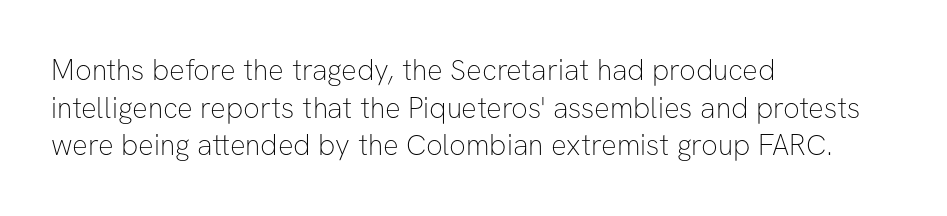
Each letter keeps its own natural width here, so spacing adapts to shape. Type without underlining. Quick note: interline space is typical. Observe the absence of serifs on each vertical stroke in this sample. Characters remain perfectly vertical along every line. Here the glyphs are tracked normally, forming tight word shapes.
